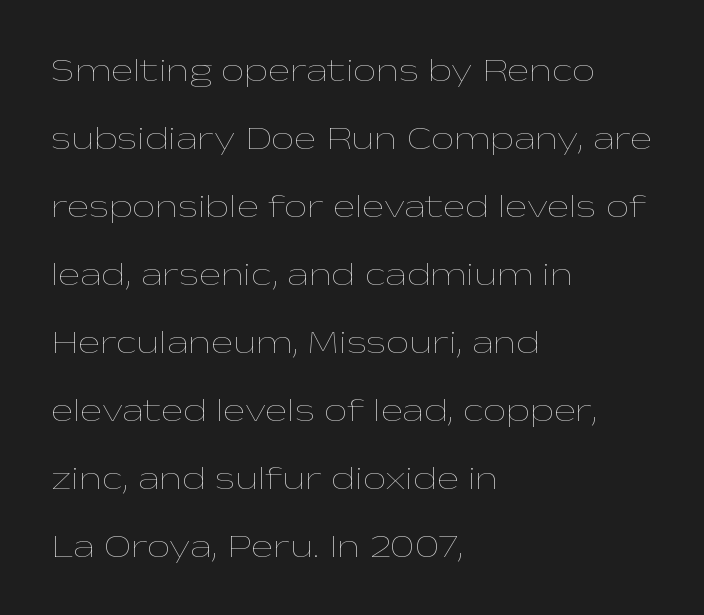
Q: Is the text bold? A: No.
Q: Is the text italic (slanted)? A: No, it is upright.
Q: Is the text underlined? A: No.
Q: How is the paragraph aligned? A: Left-aligned.
Q: Is the spacing between letters normal or unusually wide? A: Normal.
Q: Is the spacing between lines tight, normal or loose? A: Loose.
Q: Width (condensed, normal, or wide)? A: Wide.
Q: Stroke contrast? A: Low.
Q: x-height? A: Medium.
Q: Monospaced? A: No.
